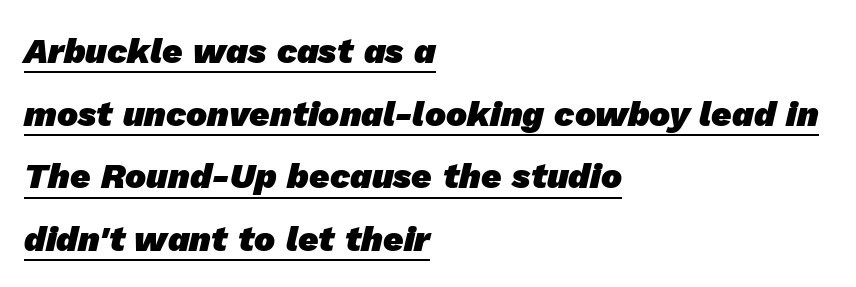
{"serif": "no", "bold": "yes", "weight": "heavy", "width": "normal", "stroke_contrast": "low", "x_height": "medium", "monospaced": "no", "underline": "yes", "align": "left", "line_spacing_ratio": 1.79, "letter_spacing": "normal", "letter_spacing_em": 0.0, "glyph_px": 35}
